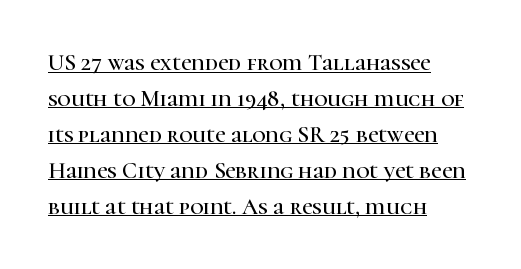
The image shows 23 px text type, upright; set left-aligned, normal line spacing (1.56x), normal letter spacing, underlined.
